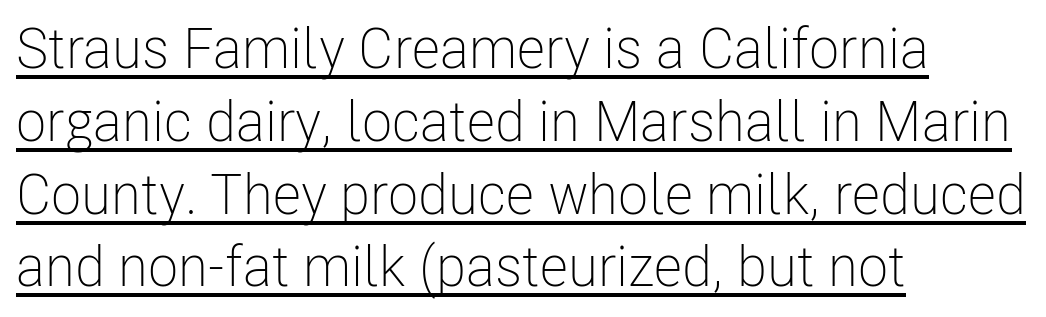
Q: Is the text bold? A: No.
Q: Is the text italic (slanted)? A: No, it is upright.
Q: Is the typeface a serif or a sans-serif typeface? A: Sans-serif.
Q: Is the text underlined? A: Yes.
Q: How is the paragraph aligned? A: Left-aligned.
Q: Is the spacing between letters normal or unusually wide? A: Normal.
Q: Is the spacing between lines tight, normal or loose? A: Normal.
Q: Width (condensed, normal, or wide)? A: Condensed.
Q: Stroke contrast? A: Low.
Q: x-height? A: Medium.
Q: Monospaced? A: No.
